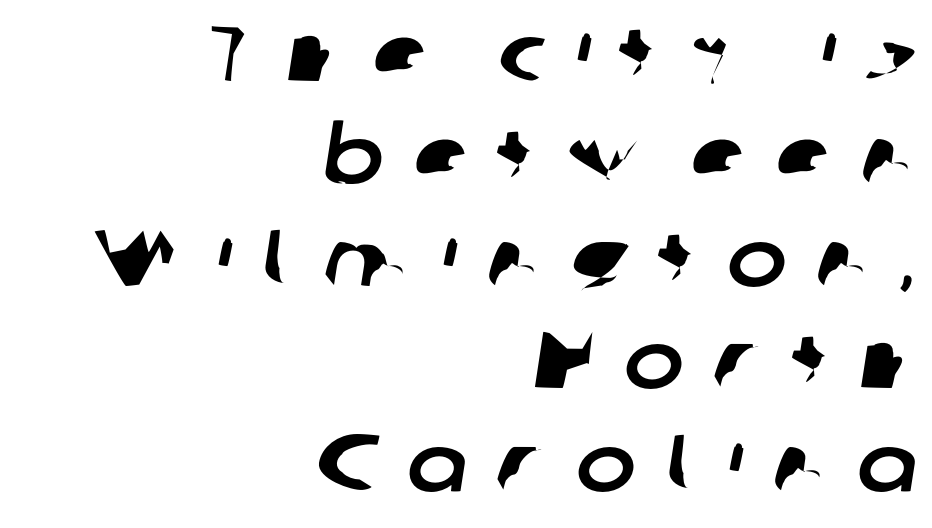
The image shows 80 px sans-serif type; set right-aligned, normal line spacing (1.28x), unusually wide letter spacing (+0.37 em), not underlined; low stroke contrast and a medium x-height.
